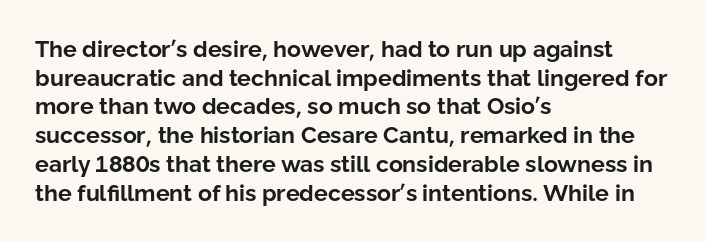
The image shows 23 px bold type, upright; set left-aligned, normal line spacing (1.25x), normal letter spacing, not underlined.
